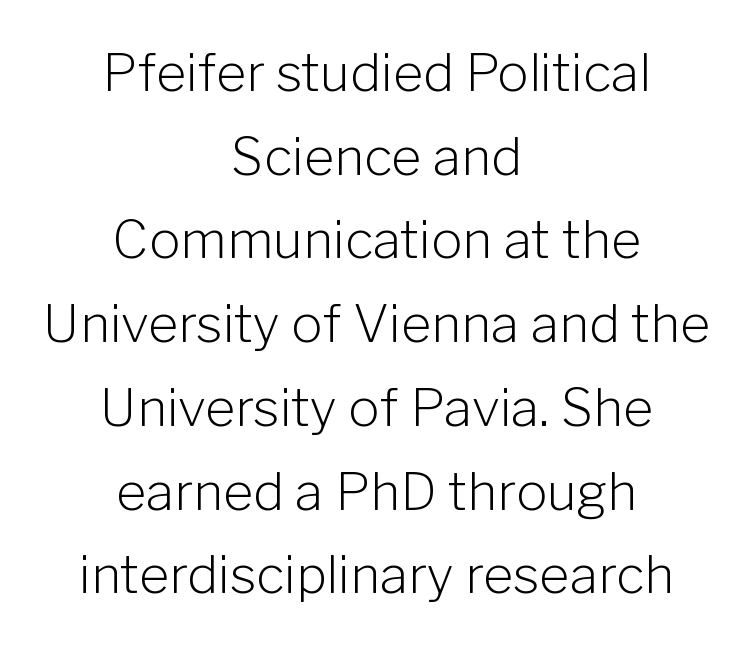
The image shows 52 px light sans-serif type, upright; set centered, normal line spacing (1.61x), normal letter spacing, not underlined; low stroke contrast and a medium x-height.
